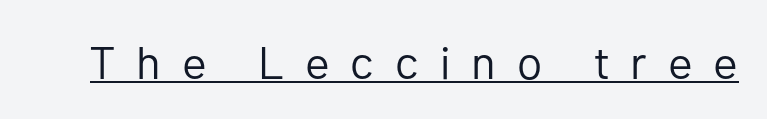
Q: Is the text bold? A: No.
Q: Is the text italic (slanted)? A: No, it is upright.
Q: Is the typeface a serif or a sans-serif typeface? A: Sans-serif.
Q: Is the text underlined? A: Yes.
Q: Is the spacing between letters normal or unusually wide? A: Unusually wide.
Q: Width (condensed, normal, or wide)? A: Normal.
Q: Stroke contrast? A: Low.
Q: x-height? A: Medium.
Q: Monospaced? A: No.
